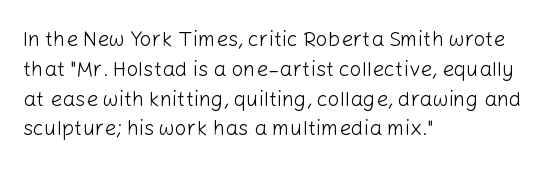
Q: Is the text bold? A: No.
Q: Is the text italic (slanted)? A: No, it is upright.
Q: Is the text underlined? A: No.
Q: How is the paragraph aligned? A: Left-aligned.
Q: Is the spacing between letters normal or unusually wide? A: Normal.
Q: Is the spacing between lines tight, normal or loose? A: Normal.
